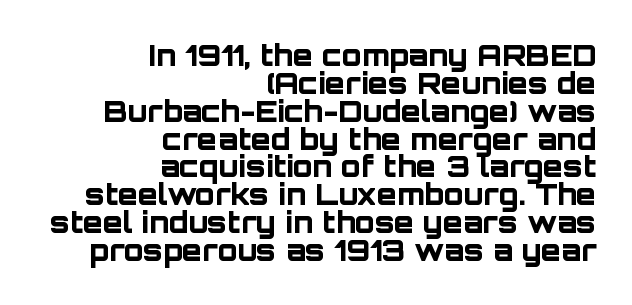
Q: Is the text bold? A: Yes.
Q: Is the text italic (slanted)? A: No, it is upright.
Q: Is the typeface a serif or a sans-serif typeface? A: Sans-serif.
Q: Is the text underlined? A: No.
Q: How is the paragraph aligned? A: Right-aligned.
Q: Is the spacing between letters normal or unusually wide? A: Normal.
Q: Is the spacing between lines tight, normal or loose? A: Tight.
Q: Width (condensed, normal, or wide)? A: Normal.
Q: Stroke contrast? A: Low.
Q: x-height? A: Large.
Q: Monospaced? A: No.
